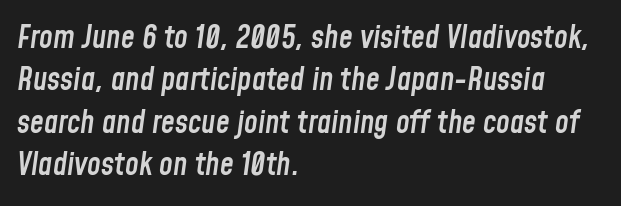
A typesetter would call this leading conventional body-copy spacing. Tracking here is standard; glyphs follow each other at the usual distance. Typographic density is moderately raised because the face is semibold. Do the characters align in a grid? No, the font is proportional.
